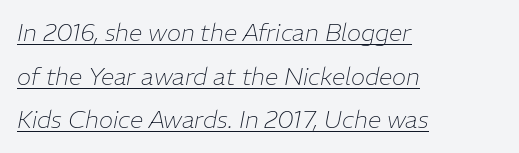
Honestly, the underline is the first thing you notice here. The typesetter chose a ragged-right arrangement here. Nothing unusual about the tracking: characters are spaced as the font intends. Quick note: italic. The font sits on the lighter half of the weight spectrum, regular included.
